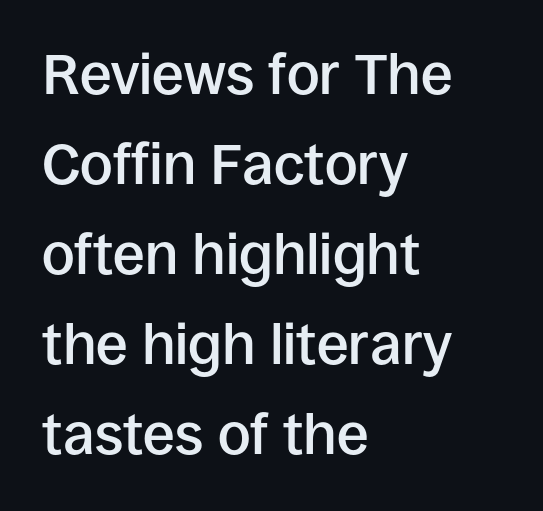
Q: Is the text bold? A: Semi-bold.
Q: Is the text italic (slanted)? A: No, it is upright.
Q: Is the typeface a serif or a sans-serif typeface? A: Sans-serif.
Q: Is the text underlined? A: No.
Q: How is the paragraph aligned? A: Left-aligned.
Q: Is the spacing between letters normal or unusually wide? A: Normal.
Q: Is the spacing between lines tight, normal or loose? A: Normal.
Q: Width (condensed, normal, or wide)? A: Normal.
Q: Stroke contrast? A: Low.
Q: x-height? A: Large.
Q: Monospaced? A: No.
